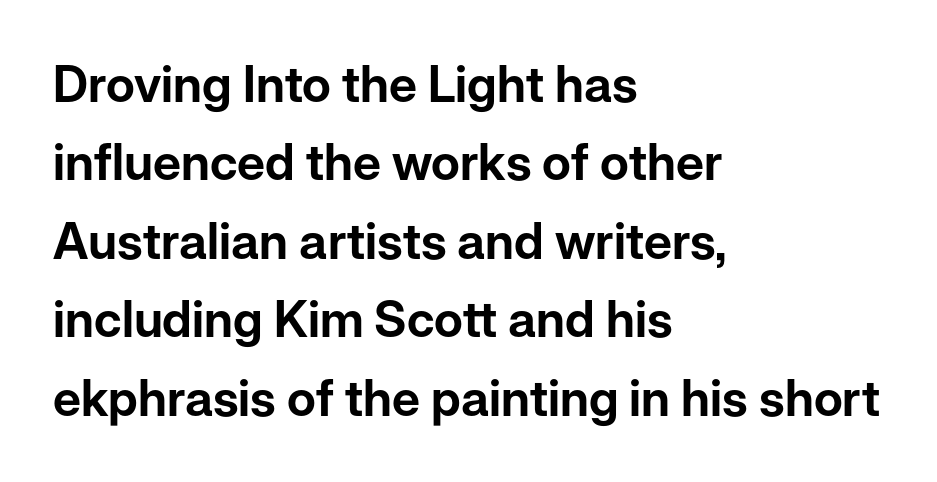
{"serif": "no", "italic": "no", "width": "normal", "stroke_contrast": "low", "x_height": "medium", "monospaced": "no", "underline": "no", "align": "left", "line_spacing": "normal", "line_spacing_ratio": 1.57, "letter_spacing": "normal", "letter_spacing_em": 0.0, "glyph_px": 50}
